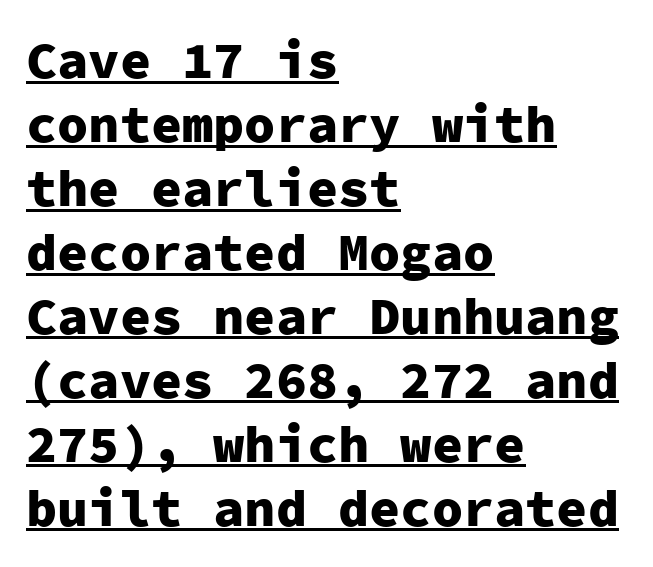
Q: Is the text bold? A: Yes.
Q: Is the text italic (slanted)? A: No, it is upright.
Q: Is the typeface a serif or a sans-serif typeface? A: Sans-serif.
Q: Is the text underlined? A: Yes.
Q: How is the paragraph aligned? A: Left-aligned.
Q: Is the spacing between letters normal or unusually wide? A: Normal.
Q: Width (condensed, normal, or wide)? A: Normal.
Q: Stroke contrast? A: Low.
Q: x-height? A: Medium.
Q: Monospaced? A: Yes.
